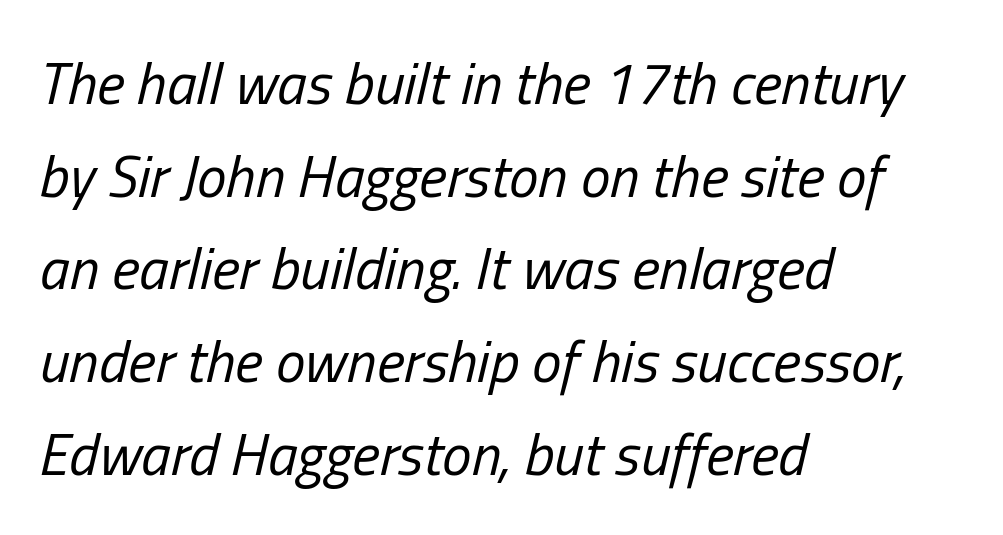
Q: Is the text bold? A: No.
Q: Is the text italic (slanted)? A: Yes, it leans right by about 13 degrees.
Q: Is the text underlined? A: No.
Q: How is the paragraph aligned? A: Left-aligned.
Q: Is the spacing between letters normal or unusually wide? A: Normal.
Q: Is the spacing between lines tight, normal or loose? A: Normal.
Q: Width (condensed, normal, or wide)? A: Condensed.
Q: Stroke contrast? A: Low.
Q: x-height? A: Medium.
Q: Monospaced? A: No.
